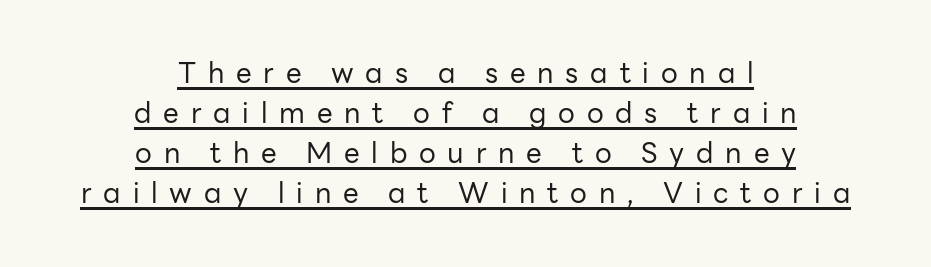
Horizontal alignment here is central, giving a formal, balanced look. The passage shown is not bold in any degree. The gaps between neighbouring characters are conspicuously large. This sample has the flowing, uneven cadence of proportional lettering.
